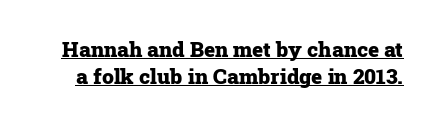
The image shows 21 px bold type, upright; set normal line spacing (1.28x), normal letter spacing, underlined.
